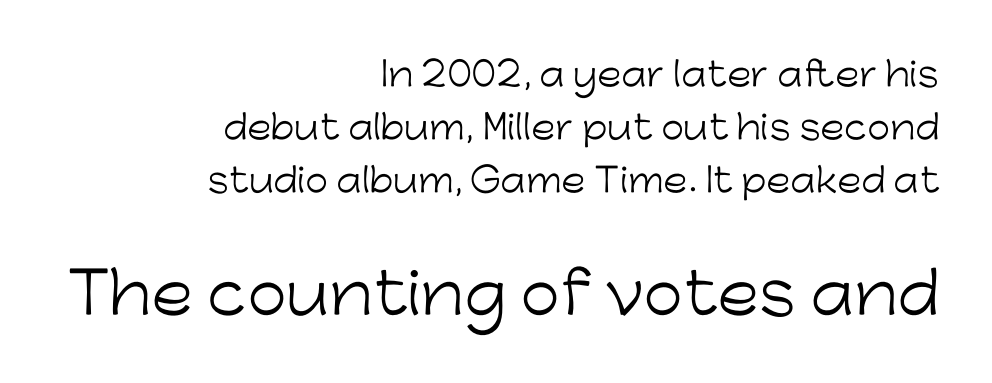
Q: Is the text bold? A: No.
Q: Is the text italic (slanted)? A: No, it is upright.
Q: Is the typeface a serif or a sans-serif typeface? A: Sans-serif.
Q: Is the text underlined? A: No.
Q: How is the paragraph aligned? A: Right-aligned.
Q: Is the spacing between letters normal or unusually wide? A: Normal.
Q: Is the spacing between lines tight, normal or loose? A: Normal.
Q: Which block of text is set in a larger size, the first (top) or the second (bottom)? A: The second (bottom) one.
Q: Width (condensed, normal, or wide)? A: Normal.
Q: Stroke contrast? A: Low.
Q: x-height? A: Medium.
Q: Monospaced? A: No.
